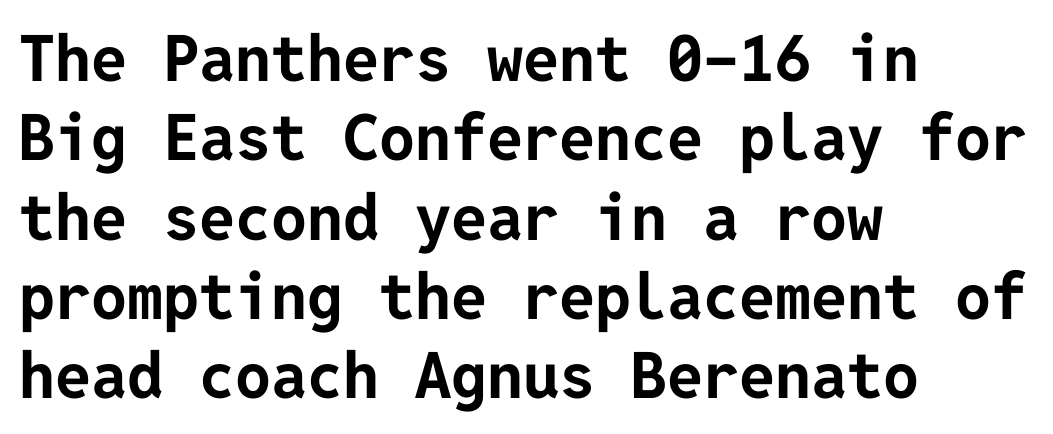
What weight is shown? A full bold with thick strokes. The space beneath each line is pristine and unruled. Every character sits straight up, as roman type does. The setting favours the left margin, as ordinary paragraphs usually do. Spacing between characters is what you'd get straight out of the box. No feet cap the strokes, marking this as sans-serif type.
